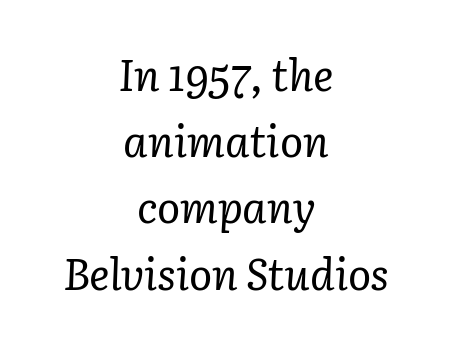
Q: Is the text bold? A: No.
Q: Is the text italic (slanted)? A: Yes, it leans right by about 3 degrees.
Q: Is the typeface a serif or a sans-serif typeface? A: Serif.
Q: Is the text underlined? A: No.
Q: How is the paragraph aligned? A: Centered.
Q: Is the spacing between letters normal or unusually wide? A: Normal.
Q: Is the spacing between lines tight, normal or loose? A: Normal.
Q: Width (condensed, normal, or wide)? A: Normal.
Q: Stroke contrast? A: Low.
Q: x-height? A: Medium.
Q: Monospaced? A: No.
